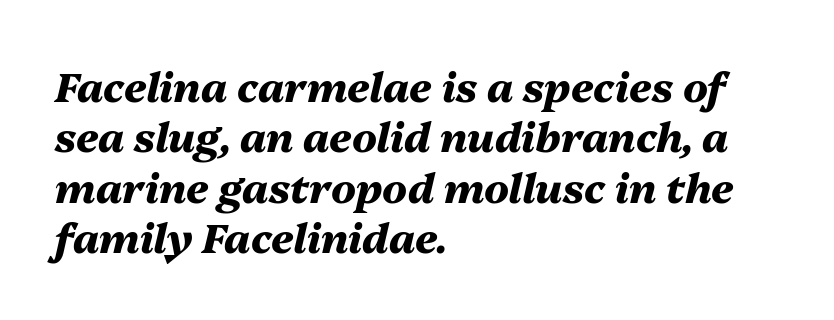
Q: Is the text bold? A: Yes.
Q: Is the text italic (slanted)? A: Yes, it leans right by about 13 degrees.
Q: Is the text underlined? A: No.
Q: How is the paragraph aligned? A: Left-aligned.
Q: Is the spacing between letters normal or unusually wide? A: Normal.
Q: Width (condensed, normal, or wide)? A: Normal.
Q: Stroke contrast? A: Medium.
Q: x-height? A: Medium.
Q: Monospaced? A: No.
